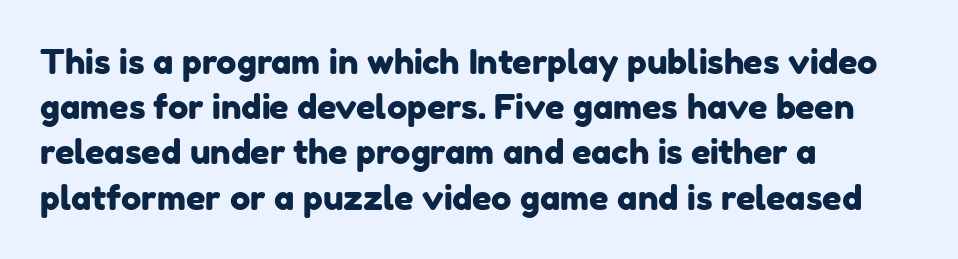
Do the characters align in a grid? No, the font is proportional. The lines are quadded left. Does the type have serifs? No, each stem ends abruptly. Students, observe: this is what conventionally led text looks like.
